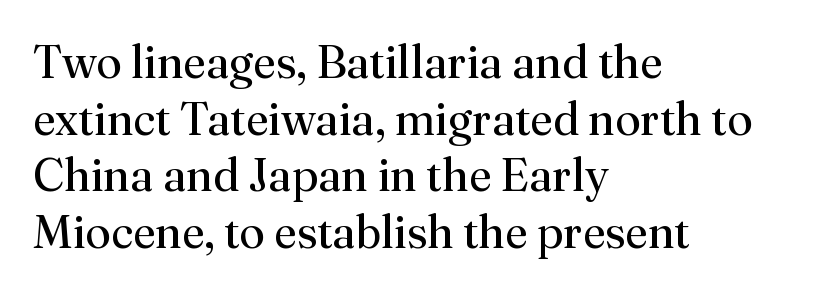
The image shows 46 px regular-weight serif type, upright; set left-aligned, line spacing 1.23x, normal letter spacing, not underlined; medium stroke contrast and a small x-height.
